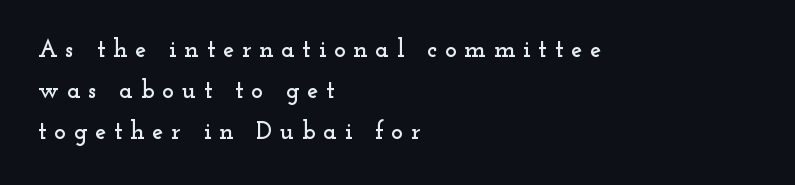
The letters are spread apart with noticeably loose tracking. The specimen reads as upright at a glance. Baseline-to-baseline distance is the conventional proportion of letter height. The glyphs are unaccompanied by any horizontal stroke below them. One-word summary of the alignment: left.
